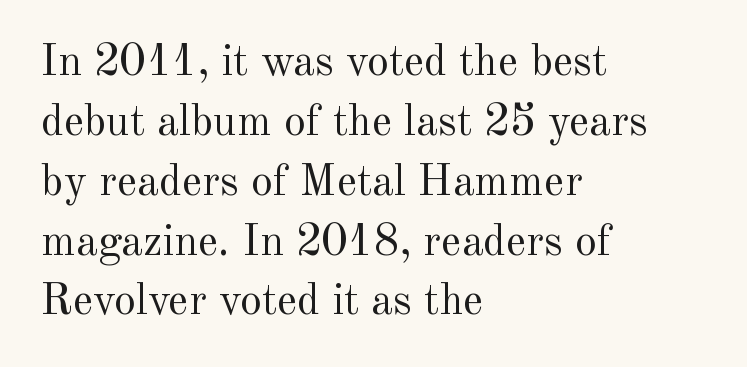
Q: Is the text bold? A: No.
Q: Is the text italic (slanted)? A: No, it is upright.
Q: Is the typeface a serif or a sans-serif typeface? A: Serif.
Q: Is the text underlined? A: No.
Q: How is the paragraph aligned? A: Left-aligned.
Q: Is the spacing between letters normal or unusually wide? A: Normal.
Q: Is the spacing between lines tight, normal or loose? A: Normal.
Q: Width (condensed, normal, or wide)? A: Normal.
Q: x-height? A: Small.
Q: Monospaced? A: No.
